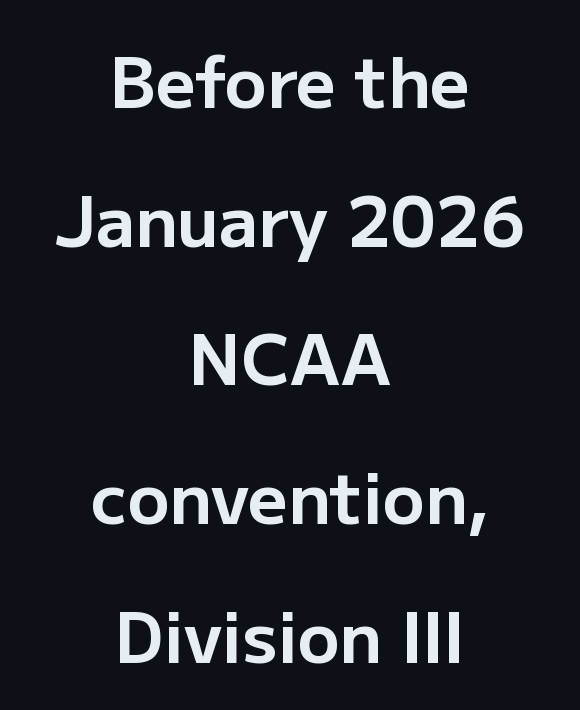
Q: Is the text bold? A: Yes.
Q: Is the text italic (slanted)? A: No, it is upright.
Q: Is the typeface a serif or a sans-serif typeface? A: Sans-serif.
Q: Is the text underlined? A: No.
Q: How is the paragraph aligned? A: Centered.
Q: Is the spacing between letters normal or unusually wide? A: Normal.
Q: Is the spacing between lines tight, normal or loose? A: Loose.
Q: Width (condensed, normal, or wide)? A: Normal.
Q: Stroke contrast? A: Low.
Q: x-height? A: Medium.
Q: Monospaced? A: No.
